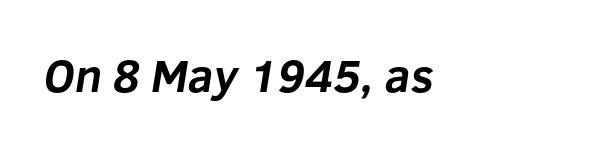
Typeset ragged right — the left edge is the straight one. Does the type have serifs? No, each stem ends abruptly. Plenty of ink on the page — the face is bold. Character widths vary here, with narrow letters taking less room than wide ones. The glyphs are unaccompanied by any horizontal stroke below them.
